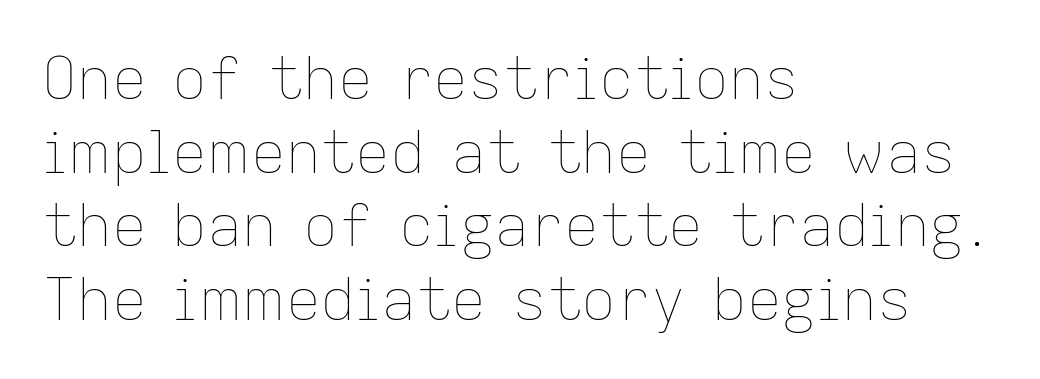
Q: Is the text bold? A: No.
Q: Is the text italic (slanted)? A: No, it is upright.
Q: Is the text underlined? A: No.
Q: How is the paragraph aligned? A: Left-aligned.
Q: Is the spacing between letters normal or unusually wide? A: Normal.
Q: Is the spacing between lines tight, normal or loose? A: Normal.
Q: Width (condensed, normal, or wide)? A: Normal.
Q: Stroke contrast? A: Low.
Q: x-height? A: Medium.
Q: Monospaced? A: No.
